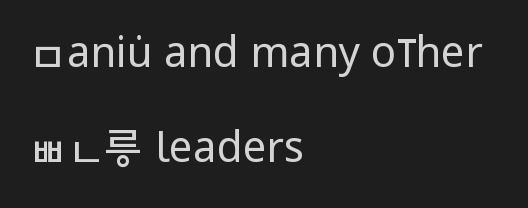
Q: Is the text bold? A: No.
Q: Is the text italic (slanted)? A: No, it is upright.
Q: Is the typeface a serif or a sans-serif typeface? A: Sans-serif.
Q: Is the text underlined? A: No.
Q: How is the paragraph aligned? A: Left-aligned.
Q: Is the spacing between letters normal or unusually wide? A: Normal.
Q: Is the spacing between lines tight, normal or loose? A: Loose.
Q: Width (condensed, normal, or wide)? A: Condensed.
Q: Stroke contrast? A: Low.
Q: x-height? A: Large.
Q: Monospaced? A: No.
